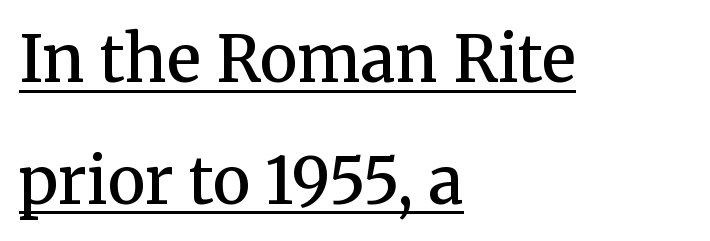
The face used here is proportionally spaced, like ordinary book or web type. In terms of letterform style, serifs are clearly present. The strokes are fattened partway — semibold, not bold. The designer dialed line spacing up above the default. Letter spacing: default.
